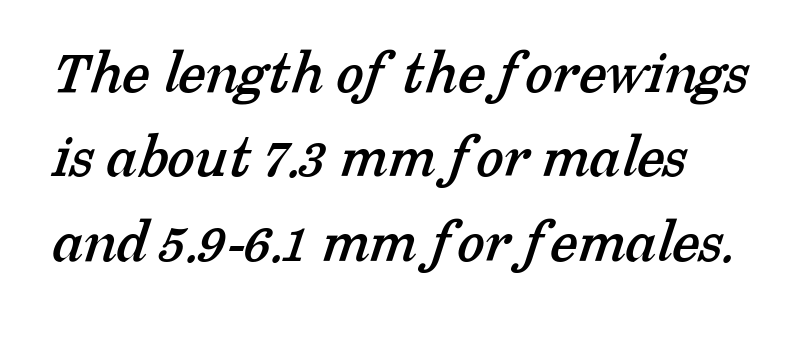
Q: Is the typeface a serif or a sans-serif typeface? A: Serif.
Q: Is the text underlined? A: No.
Q: How is the paragraph aligned? A: Left-aligned.
Q: Is the spacing between letters normal or unusually wide? A: Normal.
Q: Is the spacing between lines tight, normal or loose? A: Normal.
Q: Width (condensed, normal, or wide)? A: Normal.
Q: Stroke contrast? A: Low.
Q: x-height? A: Medium.
Q: Monospaced? A: No.
